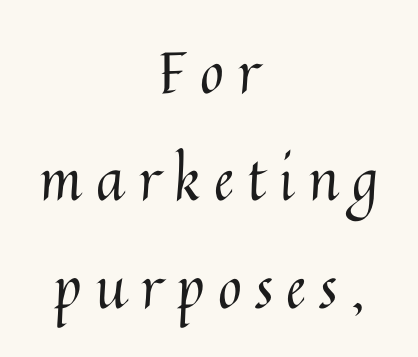
No word sits above an underline. Think of a printed novel: that variable character pitch is what you see here. The letterforms sit at book weight or below. In terms of letterspacing, this is a distinctly airy, spread setting. Every row of glyphs is offset so its center matches the block's center.
